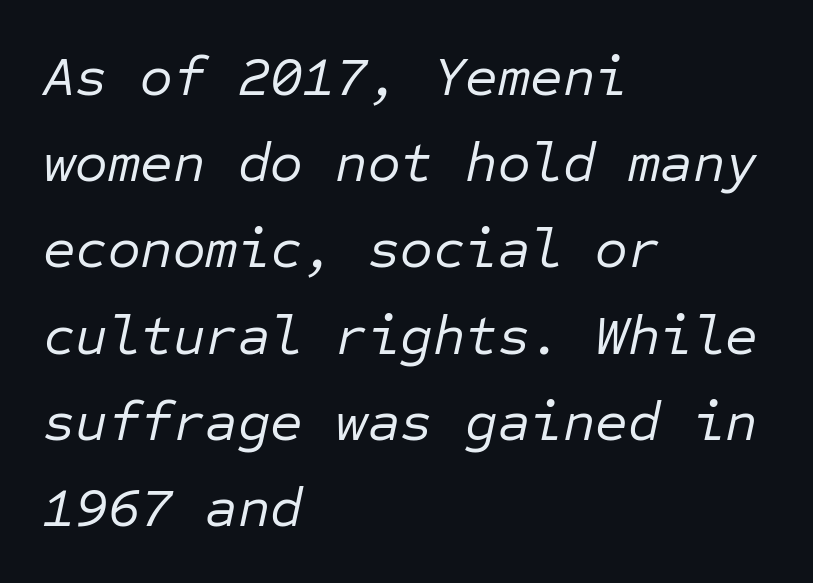
{"italic": "yes", "lean": "right", "slant_degrees": 12, "bold": "no", "weight": "regular", "width": "normal", "stroke_contrast": "low", "x_height": "medium", "monospaced": "yes", "underline": "no", "align": "left", "line_spacing": "normal", "line_spacing_ratio": 1.54, "letter_spacing": "normal", "letter_spacing_em": 0.0, "glyph_px": 56}
